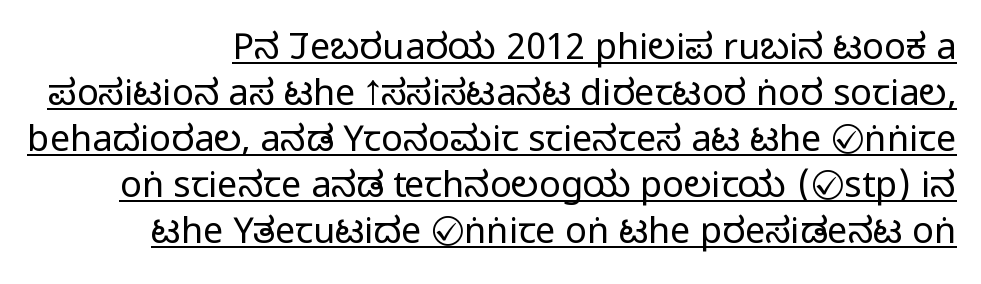
Summary of vertical rhythm: regular, with standard interline spacing. The glyphs in this specimen are sans serif. Compared with undecorated copy, this sample adds a rule below the words. Character widths vary here, with narrow letters taking less room than wide ones. The characters are drawn with everyday or finer stroke widths.
